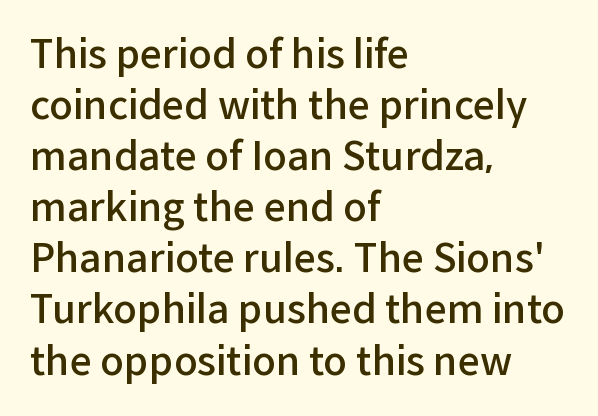
The image shows 39 px semibold sans-serif type, upright; set left-aligned, normal line spacing (1.31x), normal letter spacing, not underlined; low stroke contrast and a medium x-height.
